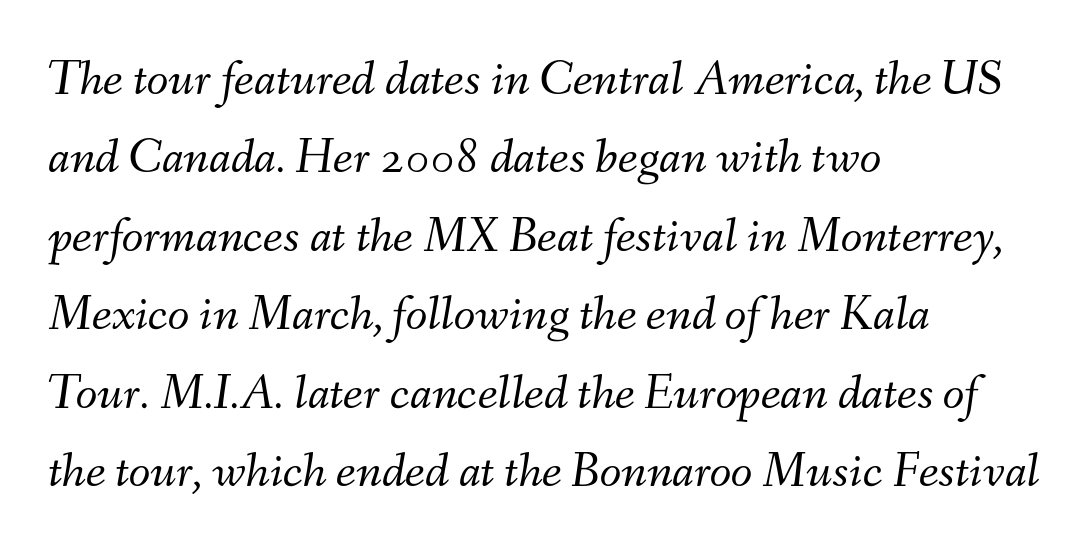
Do the characters align in a grid? No, the font is proportional. How would I describe the line gaps? Plain and ordinary. Compared with a typical body face, this is equally light or lighter still. Does extra space separate the letters? No, they use regular spacing.
